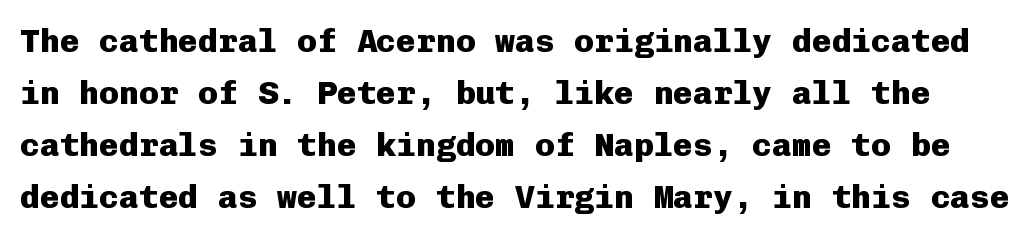
You could call the tracking neutral — neither tight nor loose. What weight is shown? A full bold with thick strokes. The string is rendered with underlining switched off. The lettering stays uniformly vertical, giving the passage a roman look. This sample has the even, mechanical cadence of fixed-width lettering.
